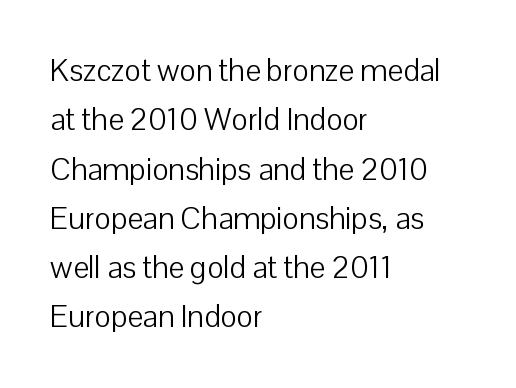
Q: Is the text bold? A: No.
Q: Is the text italic (slanted)? A: No, it is upright.
Q: Is the typeface a serif or a sans-serif typeface? A: Sans-serif.
Q: Is the text underlined? A: No.
Q: How is the paragraph aligned? A: Left-aligned.
Q: Is the spacing between letters normal or unusually wide? A: Normal.
Q: Is the spacing between lines tight, normal or loose? A: Normal.
Q: Width (condensed, normal, or wide)? A: Normal.
Q: Stroke contrast? A: Low.
Q: x-height? A: Medium.
Q: Monospaced? A: No.
